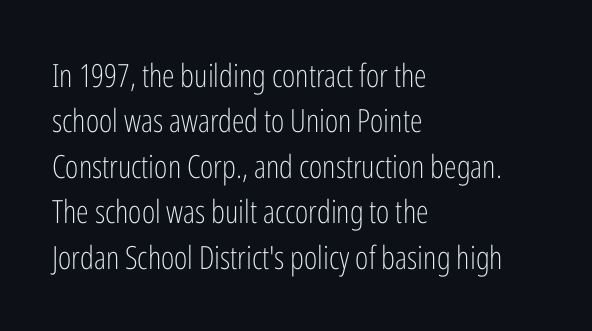
These lines sit exactly where default settings would place them. The passage shown is not underscored anywhere. Words appear dense and cohesive because spacing is normal. Heaviness? Minimal to ordinary, like unemphasized prose. Unlike italic type, these characters show no tilt at all.
